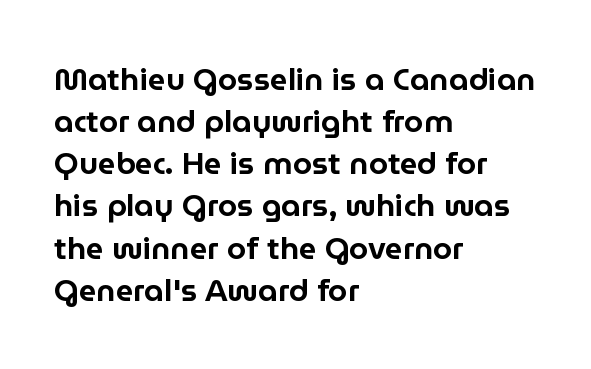
{"serif": "no", "italic": "no", "width": "normal", "stroke_contrast": "low", "x_height": "medium", "monospaced": "no", "underline": "no", "align": "left", "line_spacing": "normal", "line_spacing_ratio": 1.36, "letter_spacing": "normal", "letter_spacing_em": 0.0, "glyph_px": 31}
